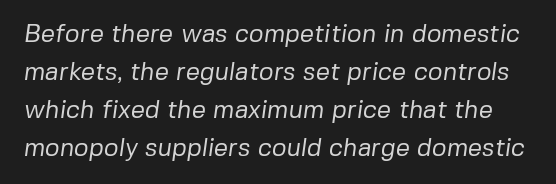
Counters stay open thanks to moderate or lighter strokes. Rows of type keep a routine distance in the vertical direction. This rendering leaves character spacing at its baseline value. Unmarked baselines from the first word to the last.
